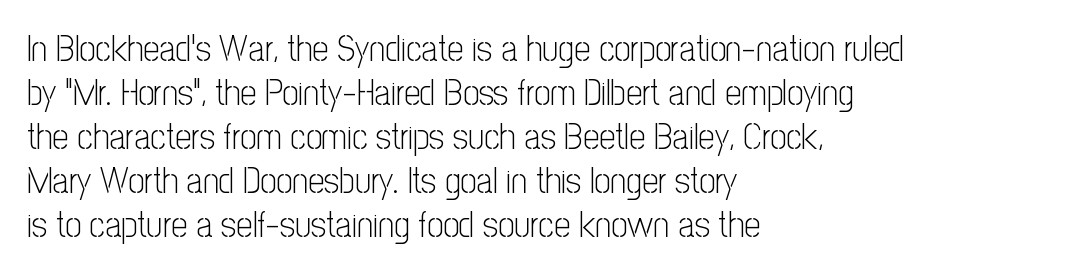
The image shows 36 px light, condensed sans-serif type, upright; set left-aligned, line spacing 1.22x, normal letter spacing, not underlined; low stroke contrast and a medium x-height.
